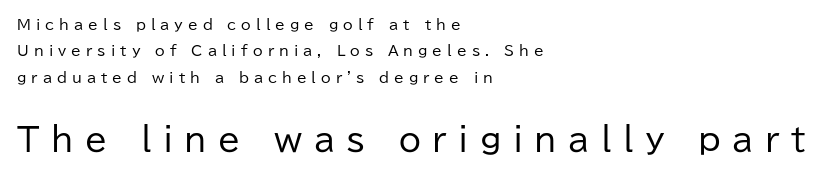
{"serif": "no", "italic": "no", "bold": "no", "weight": "regular", "width": "normal", "stroke_contrast": "low", "x_height": "medium", "monospaced": "no", "underline": "no", "align": "left", "line_spacing_ratio": 1.89, "letter_spacing": "wide", "letter_spacing_em": 0.36, "larger_block": "second", "size_ratio": 2.29, "glyph_px": 32}
